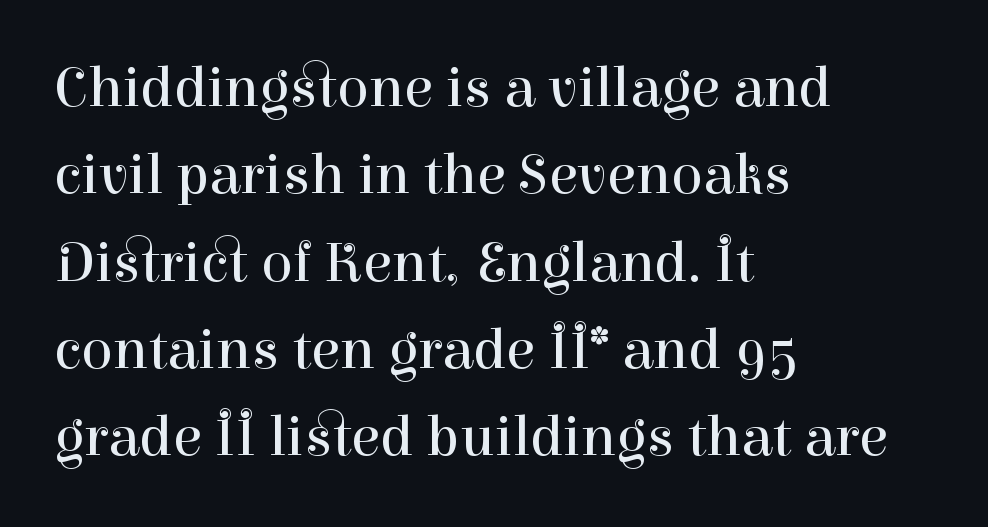
{"serif": "yes", "italic": "no", "bold": "no", "weight": "regular", "width": "normal", "stroke_contrast": "high", "x_height": "medium", "monospaced": "no", "underline": "no", "align": "left", "line_spacing": "normal", "line_spacing_ratio": 1.48, "letter_spacing": "normal", "letter_spacing_em": 0.0, "glyph_px": 59}
